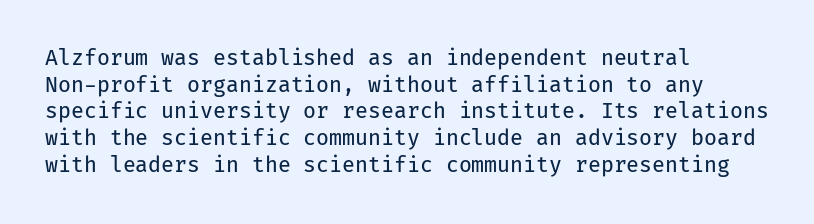
Summary of weight: not heavy and not bold. The vertical gap from one line to the next is medium. The type is set solid horizontally, with unmodified tracking. No italicization has been applied; the sample stays upright. The paragraph shown leans on its left margin. The gap between lines stays unmarked.
